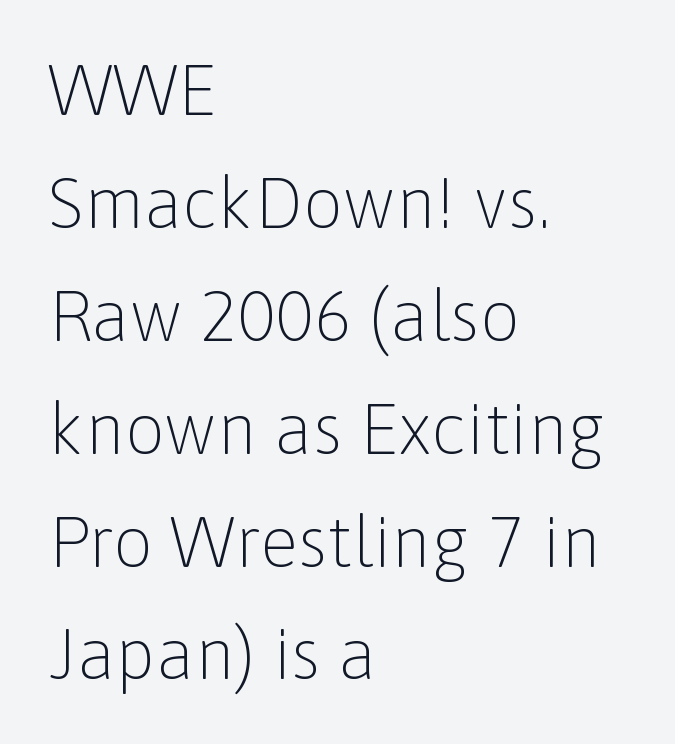
{"serif": "no", "italic": "no", "bold": "no", "weight": "light", "width": "normal", "stroke_contrast": "low", "x_height": "medium", "monospaced": "no", "underline": "no", "align": "left", "line_spacing": "normal", "line_spacing_ratio": 1.59, "letter_spacing": "normal", "letter_spacing_em": 0.0, "glyph_px": 71}
